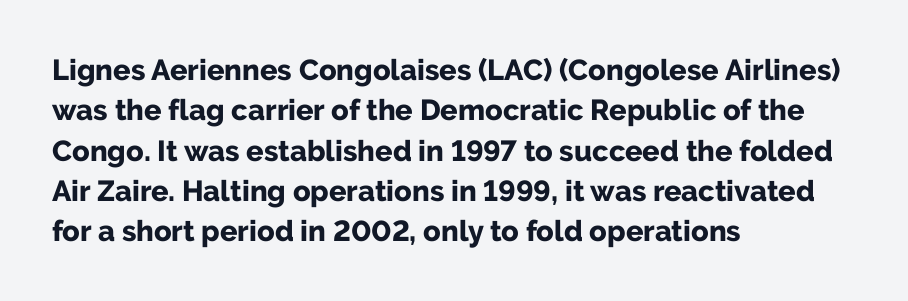
{"serif": "no", "italic": "no", "bold": "yes", "weight": "bold", "width": "normal", "stroke_contrast": "low", "x_height": "medium", "monospaced": "no", "underline": "no", "align": "left", "line_spacing": "normal", "line_spacing_ratio": 1.39, "letter_spacing": "normal", "letter_spacing_em": 0.0, "glyph_px": 29}
